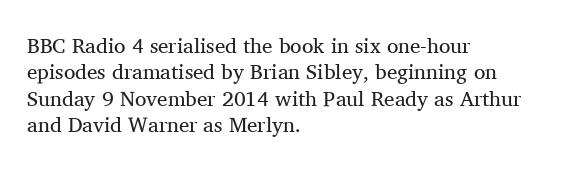
The image shows 21 px text type, upright; set left-aligned, normal line spacing (1.26x), normal letter spacing, not underlined.
